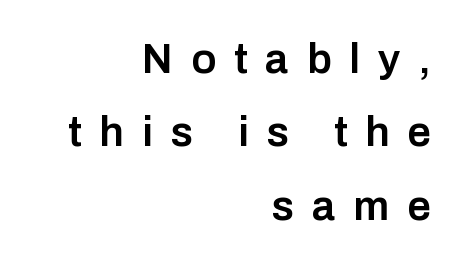
The image shows 42 px semibold sans-serif type, upright; set right-aligned, line spacing 1.75x, unusually wide letter spacing (+0.43 em), not underlined; low stroke contrast and a medium x-height.
